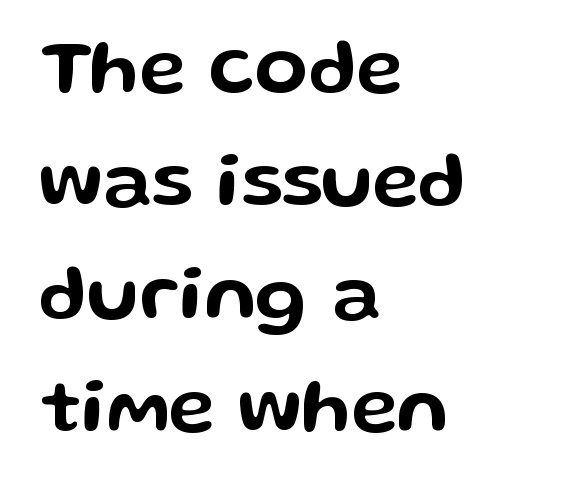
Does the lettering tilt? It doesn't — this is upright. Each letter keeps its own natural width here, so spacing adapts to shape. Observe the absence of serifs on each vertical stroke in this sample. This rendering features lettering with no underline.
